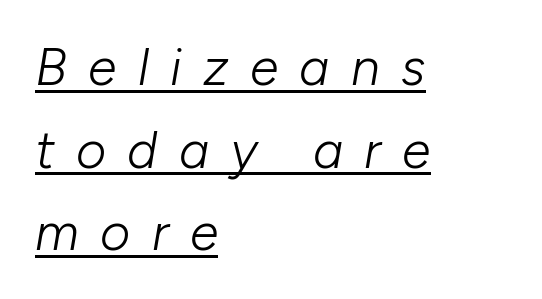
Q: Is the text bold? A: No.
Q: Is the text italic (slanted)? A: Yes, it leans right by about 10 degrees.
Q: Is the text underlined? A: Yes.
Q: How is the paragraph aligned? A: Left-aligned.
Q: Is the spacing between letters normal or unusually wide? A: Unusually wide.
Q: Is the spacing between lines tight, normal or loose? A: Normal.
Q: Width (condensed, normal, or wide)? A: Normal.
Q: Stroke contrast? A: Low.
Q: x-height? A: Medium.
Q: Monospaced? A: No.
